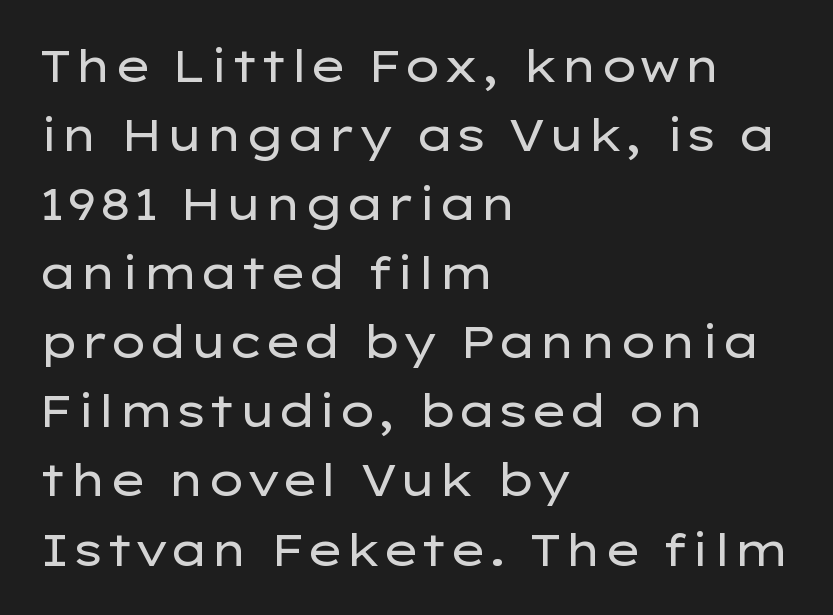
Is this a fixed-width face? No — the glyphs have proportional, varying widths. Has an underline been added? It has not. The weight tops out at a normal text grade. The passage shown has conventional tracking throughout.
